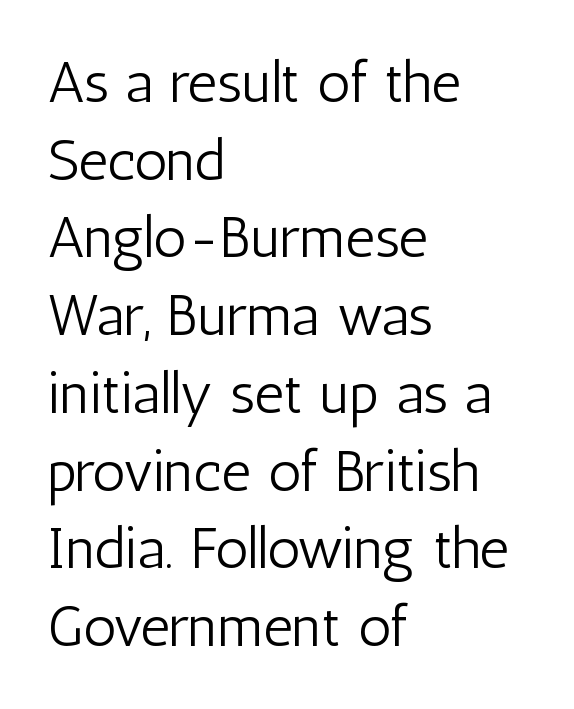
{"serif": "no", "italic": "no", "bold": "no", "weight": "light", "width": "condensed", "stroke_contrast": "low", "x_height": "medium", "monospaced": "no", "underline": "no", "align": "left", "line_spacing": "normal", "line_spacing_ratio": 1.34, "letter_spacing": "normal", "letter_spacing_em": 0.0, "glyph_px": 58}
